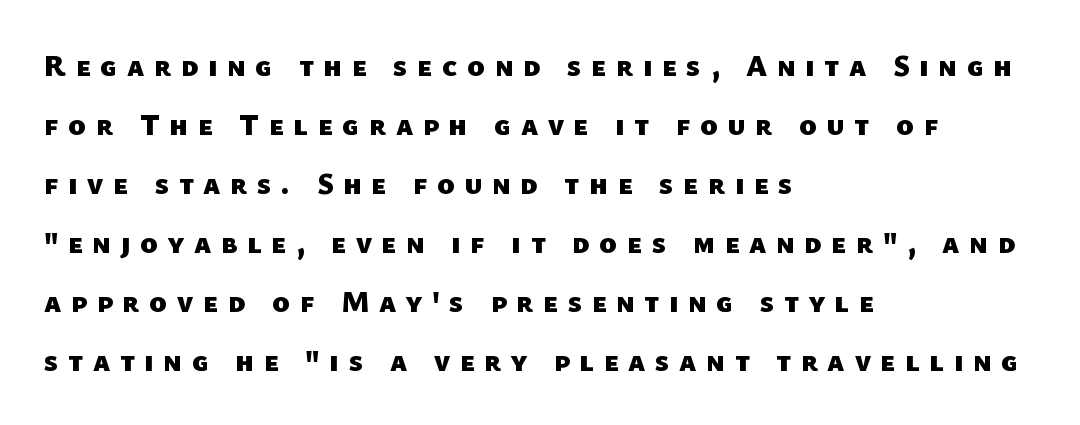
The image shows 30 px heavy sans-serif type; set left-aligned, loose line spacing (1.97x), unusually wide letter spacing (+0.32 em), not underlined; low stroke contrast and a medium x-height.
